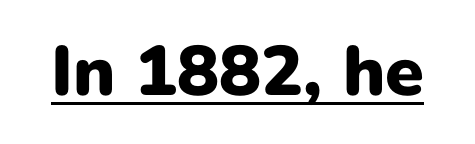
Q: Is the text bold? A: Yes.
Q: Is the text italic (slanted)? A: No, it is upright.
Q: Is the typeface a serif or a sans-serif typeface? A: Sans-serif.
Q: Is the text underlined? A: Yes.
Q: Is the spacing between letters normal or unusually wide? A: Normal.
Q: Width (condensed, normal, or wide)? A: Normal.
Q: Stroke contrast? A: Low.
Q: x-height? A: Medium.
Q: Monospaced? A: No.
